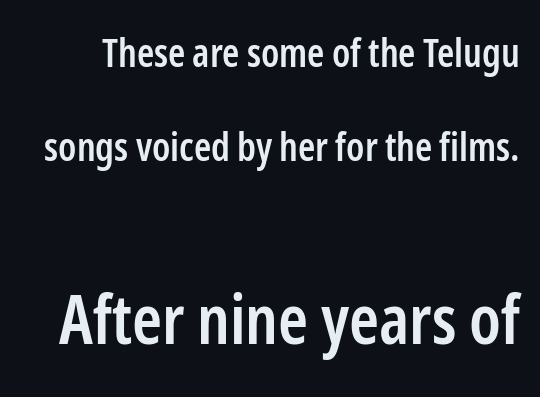
The image shows 68 px semibold, condensed sans-serif type, upright; set loose line spacing (2.42x), normal letter spacing, not underlined; the second (bottom) block is 1.74x larger; low stroke contrast and a medium x-height.
